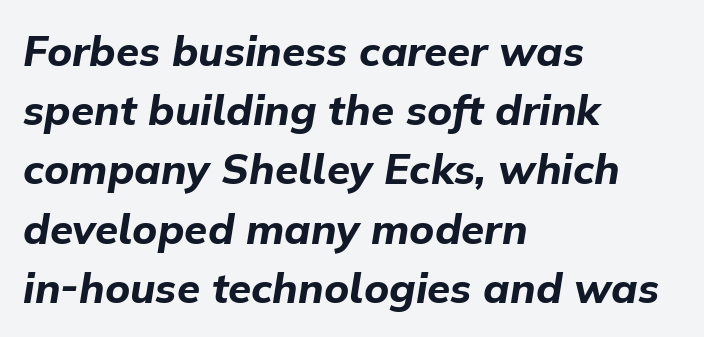
The image shows 42 px bold type, italic (leaning right); set left-aligned, normal line spacing (1.41x), normal letter spacing, not underlined; low stroke contrast and a medium x-height.
